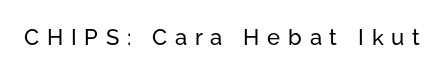
Q: Is the text italic (slanted)? A: No, it is upright.
Q: Is the text underlined? A: No.
Q: Is the spacing between letters normal or unusually wide? A: Unusually wide.
